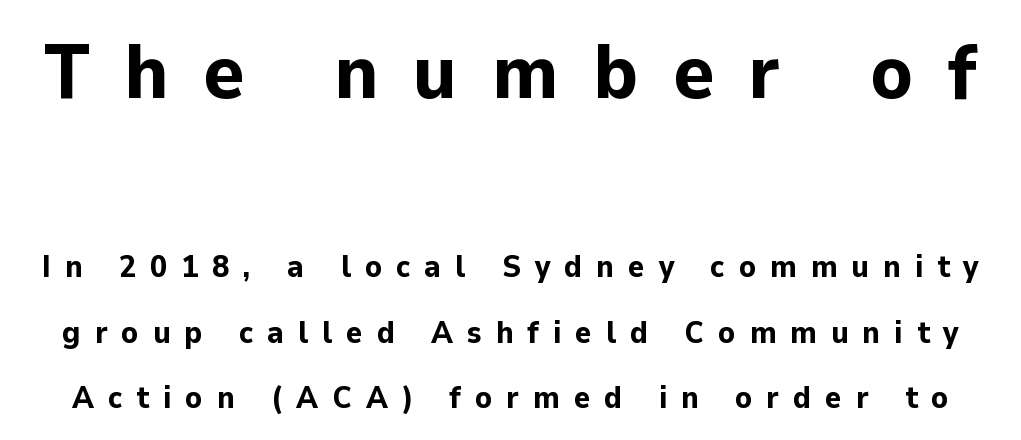
Font category for this specimen: sans-serif. If you measured baseline to baseline, you'd find a long distance. The letterforms stand isolated, each surrounded by extra space. Heavy-handed strokes throughout: this text is bold. The rendering uses natural spacing where letterforms have individual widths.
